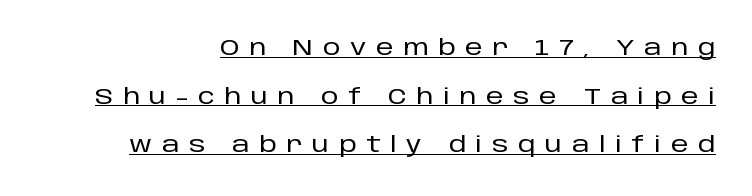
Q: Is the text italic (slanted)? A: No, it is upright.
Q: Is the text underlined? A: Yes.
Q: Is the spacing between letters normal or unusually wide? A: Unusually wide.
Q: Is the spacing between lines tight, normal or loose? A: Loose.
